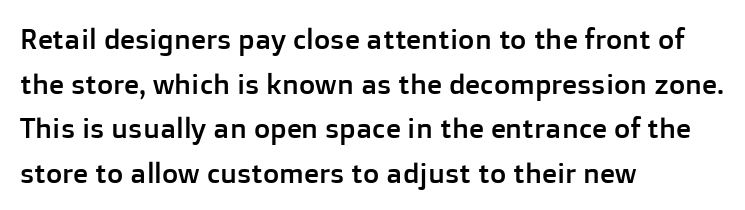
{"serif": "no", "italic": "no", "width": "normal", "stroke_contrast": "low", "x_height": "medium", "monospaced": "no", "underline": "no", "align": "left", "line_spacing": "normal", "line_spacing_ratio": 1.59, "letter_spacing": "normal", "letter_spacing_em": 0.0, "glyph_px": 28}
